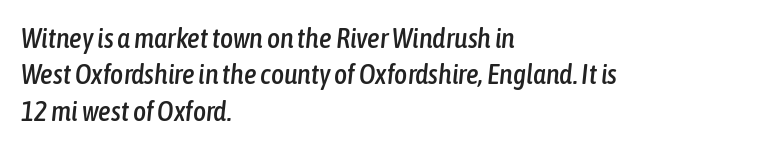
Compared with typical paragraphs, the rows here are spaced about the same. You can tell it's italic because the verticals aren't actually vertical. The passage shown is not underscored anywhere. Every row of glyphs begins at an identical x-position on the left. Inter-character spacing is left at the font's built-in metrics.
